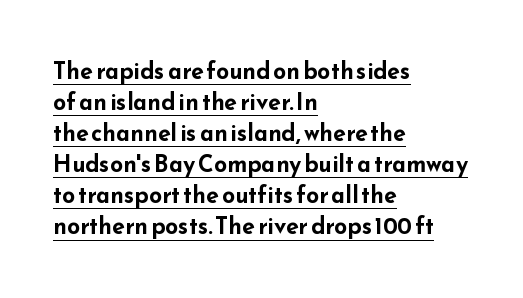
The image shows 23 px bold type, upright; set left-aligned, normal line spacing (1.35x), normal letter spacing, underlined.
